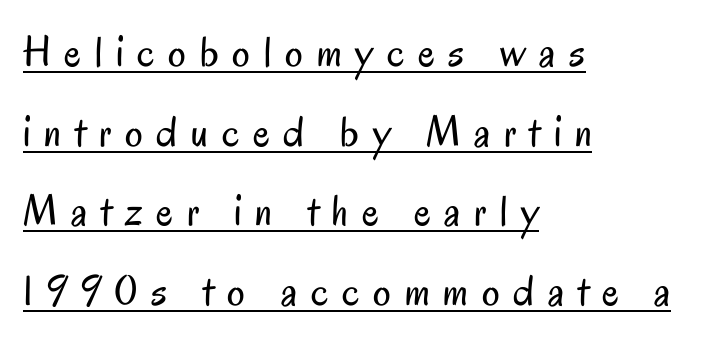
Q: Is the text bold? A: No.
Q: Is the text italic (slanted)? A: No, it is upright.
Q: Is the typeface a serif or a sans-serif typeface? A: Sans-serif.
Q: Is the text underlined? A: Yes.
Q: How is the paragraph aligned? A: Left-aligned.
Q: Is the spacing between letters normal or unusually wide? A: Unusually wide.
Q: Width (condensed, normal, or wide)? A: Condensed.
Q: Stroke contrast? A: Low.
Q: x-height? A: Small.
Q: Monospaced? A: No.
